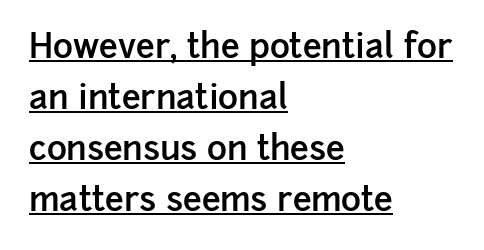
Q: Is the text bold? A: Semi-bold.
Q: Is the text italic (slanted)? A: No, it is upright.
Q: Is the typeface a serif or a sans-serif typeface? A: Sans-serif.
Q: Is the text underlined? A: Yes.
Q: How is the paragraph aligned? A: Left-aligned.
Q: Is the spacing between letters normal or unusually wide? A: Normal.
Q: Is the spacing between lines tight, normal or loose? A: Normal.
Q: Width (condensed, normal, or wide)? A: Normal.
Q: Stroke contrast? A: Low.
Q: x-height? A: Medium.
Q: Monospaced? A: No.
